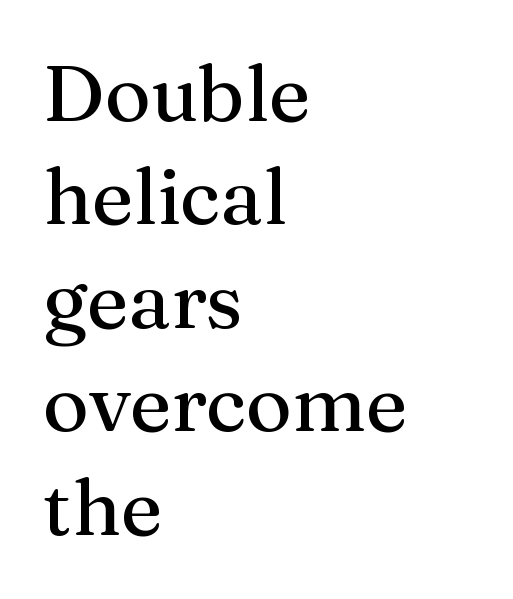
Q: Is the text italic (slanted)? A: No, it is upright.
Q: Is the typeface a serif or a sans-serif typeface? A: Serif.
Q: Is the text underlined? A: No.
Q: How is the paragraph aligned? A: Left-aligned.
Q: Is the spacing between letters normal or unusually wide? A: Normal.
Q: Is the spacing between lines tight, normal or loose? A: Normal.
Q: Width (condensed, normal, or wide)? A: Normal.
Q: Stroke contrast? A: Medium.
Q: x-height? A: Medium.
Q: Monospaced? A: No.
